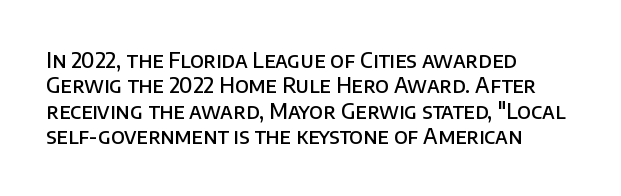
The image shows 21 px text type, upright; set left-aligned, line spacing 1.21x, normal letter spacing, not underlined.
